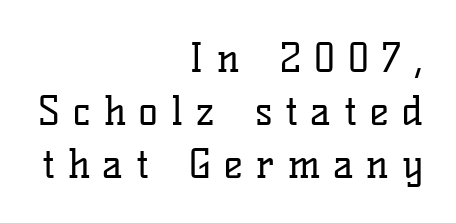
Weight: in the light-to-regular range. Glyph-to-glyph distance is far greater than everyday printed text. The lettering stays uniformly vertical, giving the passage a roman look. A typesetter would call this leading conventional body-copy spacing. Observe the serifs anchoring each vertical stroke in this sample.
